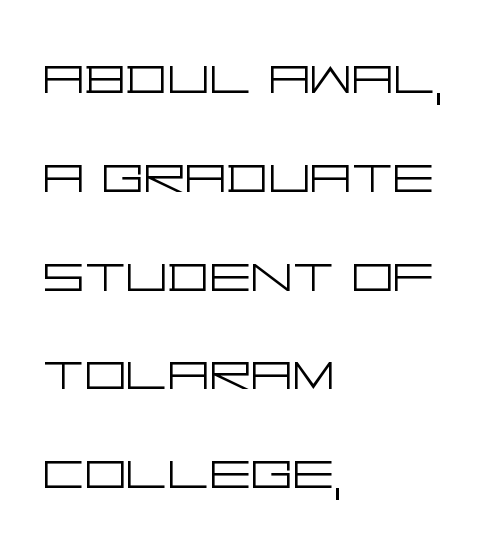
Students, note that the glyphs here touch the page at normal intervals. Is this a heavy cut? Hardly; it is regular or lighter. Caption: multi-line text, flush left, ragged right. This sample uses a sans-serif face. Every character sits straight up, as roman type does. Each new line begins a customary step beneath the previous one.
